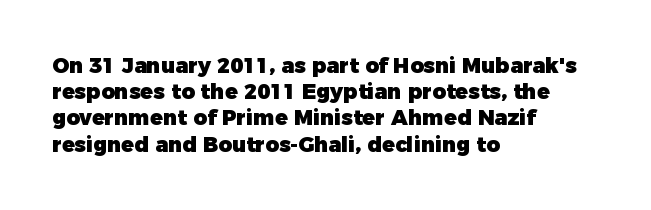
The image shows 21 px bold type, upright; set left-aligned, normal line spacing (1.25x), normal letter spacing, not underlined.
